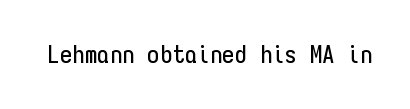
The image shows 25 px text type, upright; set normal letter spacing, not underlined.
